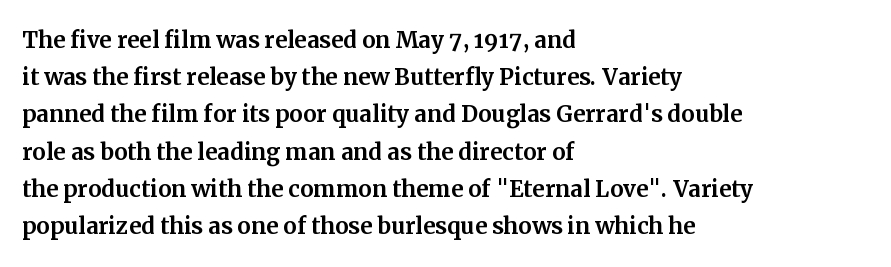
The image shows 30 px serif type, upright; set left-aligned, line spacing 1.24x, normal letter spacing, not underlined; medium stroke contrast and a medium x-height.
